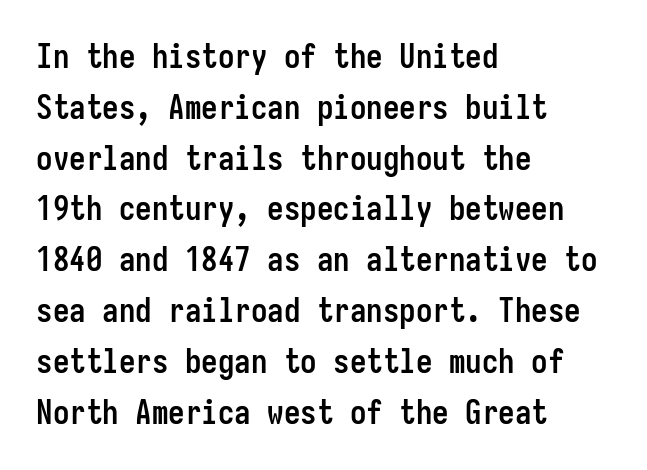
The image shows 33 px semibold, condensed sans-serif type, upright, monospaced; set left-aligned, normal line spacing (1.54x), normal letter spacing, not underlined; low stroke contrast and a medium x-height.
